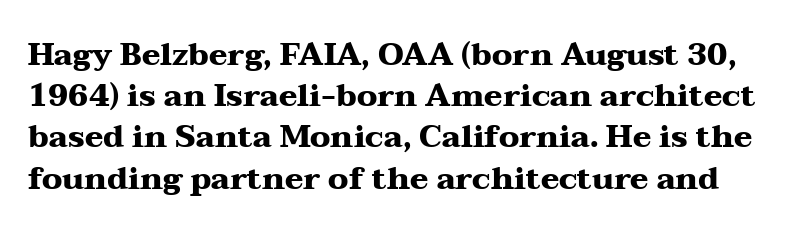
Q: Is the text bold? A: Yes.
Q: Is the text italic (slanted)? A: No, it is upright.
Q: Is the typeface a serif or a sans-serif typeface? A: Serif.
Q: Is the text underlined? A: No.
Q: Is the spacing between letters normal or unusually wide? A: Normal.
Q: Is the spacing between lines tight, normal or loose? A: Normal.
Q: Width (condensed, normal, or wide)? A: Wide.
Q: Stroke contrast? A: Medium.
Q: x-height? A: Medium.
Q: Monospaced? A: No.
